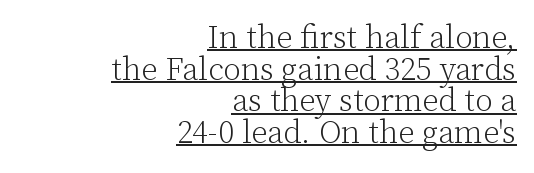
Every stem runs plumb, perpendicular to the baseline. No extra ink here — the face is not bold. Vertical spacing — tight. Spacing between characters is what you'd get straight out of the box. Yep, those are serifs on the letters. The typesetter has applied underlining to the passage shown.
